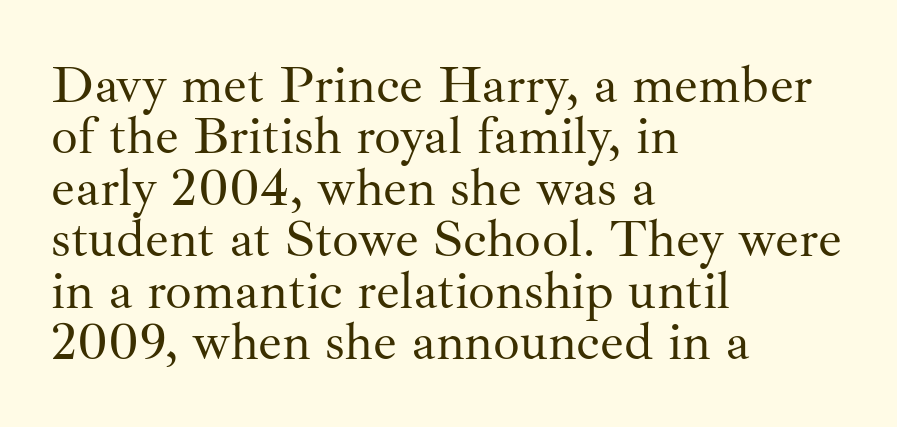
Q: Is the text bold? A: No.
Q: Is the text italic (slanted)? A: No, it is upright.
Q: Is the typeface a serif or a sans-serif typeface? A: Serif.
Q: Is the text underlined? A: No.
Q: How is the paragraph aligned? A: Left-aligned.
Q: Is the spacing between letters normal or unusually wide? A: Normal.
Q: Is the spacing between lines tight, normal or loose? A: Tight.
Q: Width (condensed, normal, or wide)? A: Normal.
Q: Stroke contrast? A: Medium.
Q: x-height? A: Small.
Q: Monospaced? A: No.
